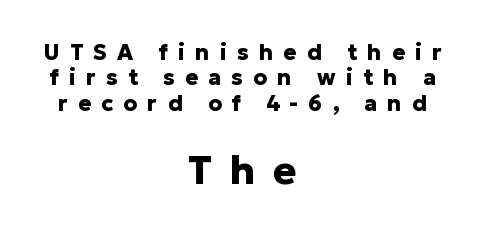
The image shows 39 px heavy sans-serif type, upright; set centered, tight line spacing (1.15x), unusually wide letter spacing (+0.46 em), not underlined; the second (bottom) block is 1.77x larger; low stroke contrast and a medium x-height.
